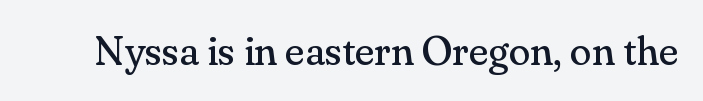
Q: Is the text bold? A: No.
Q: Is the text italic (slanted)? A: No, it is upright.
Q: Is the typeface a serif or a sans-serif typeface? A: Serif.
Q: Is the text underlined? A: No.
Q: Is the spacing between letters normal or unusually wide? A: Normal.
Q: Width (condensed, normal, or wide)? A: Normal.
Q: Stroke contrast? A: Medium.
Q: x-height? A: Small.
Q: Monospaced? A: No.
